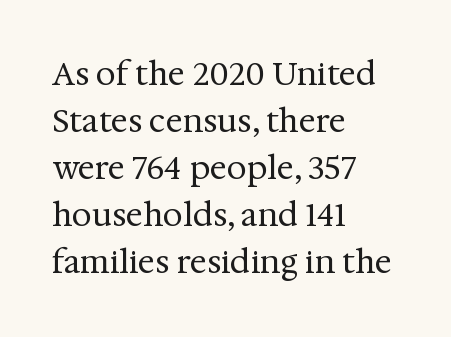
The image shows 32 px regular-weight serif type, upright; set left-aligned, normal line spacing (1.47x), normal letter spacing, not underlined; medium stroke contrast and a medium x-height.
